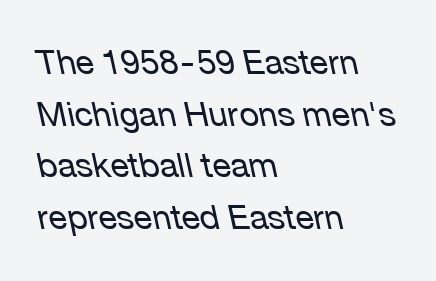
Q: Is the text bold? A: No.
Q: Is the text italic (slanted)? A: Yes, it leans left by about 12 degrees.
Q: Is the text underlined? A: No.
Q: How is the paragraph aligned? A: Left-aligned.
Q: Is the spacing between letters normal or unusually wide? A: Normal.
Q: Is the spacing between lines tight, normal or loose? A: Normal.
Q: Width (condensed, normal, or wide)? A: Normal.
Q: Stroke contrast? A: Low.
Q: x-height? A: Medium.
Q: Monospaced? A: No.
